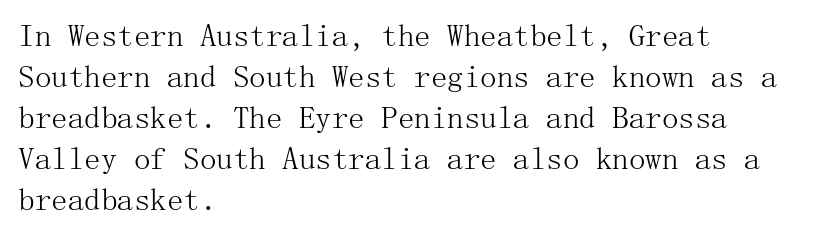
Q: Is the text bold? A: No.
Q: Is the text italic (slanted)? A: No, it is upright.
Q: Is the typeface a serif or a sans-serif typeface? A: Serif.
Q: Is the text underlined? A: No.
Q: How is the paragraph aligned? A: Left-aligned.
Q: Is the spacing between letters normal or unusually wide? A: Normal.
Q: Width (condensed, normal, or wide)? A: Normal.
Q: Stroke contrast? A: Medium.
Q: x-height? A: Medium.
